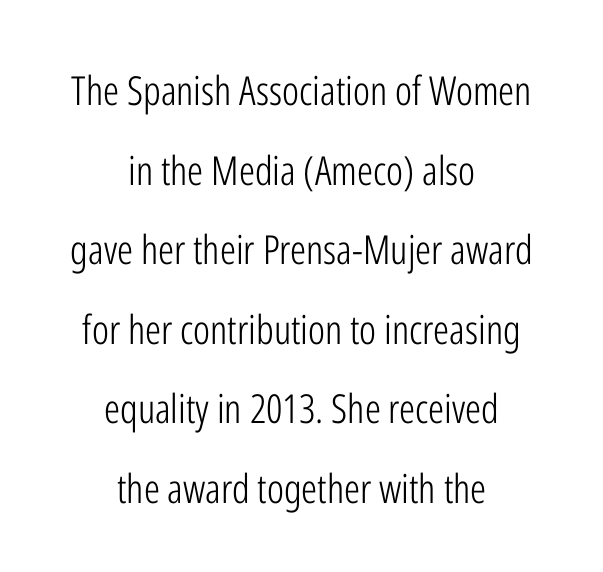
{"serif": "no", "italic": "no", "bold": "no", "weight": "light", "width": "condensed", "stroke_contrast": "low", "x_height": "medium", "monospaced": "no", "underline": "no", "align": "center", "line_spacing": "loose", "line_spacing_ratio": 1.99, "letter_spacing": "normal", "letter_spacing_em": 0.0, "glyph_px": 40}
